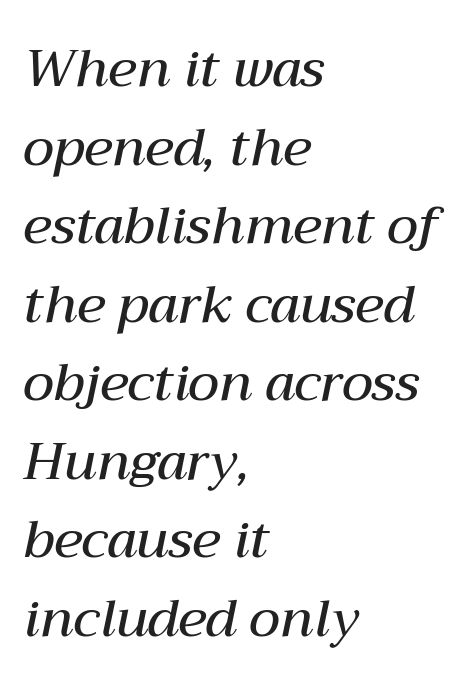
Q: Is the text bold? A: Semi-bold.
Q: Is the text italic (slanted)? A: Yes, it leans right by about 12 degrees.
Q: Is the text underlined? A: No.
Q: How is the paragraph aligned? A: Left-aligned.
Q: Is the spacing between letters normal or unusually wide? A: Normal.
Q: Is the spacing between lines tight, normal or loose? A: Normal.
Q: Width (condensed, normal, or wide)? A: Normal.
Q: Stroke contrast? A: Medium.
Q: x-height? A: Medium.
Q: Monospaced? A: No.
